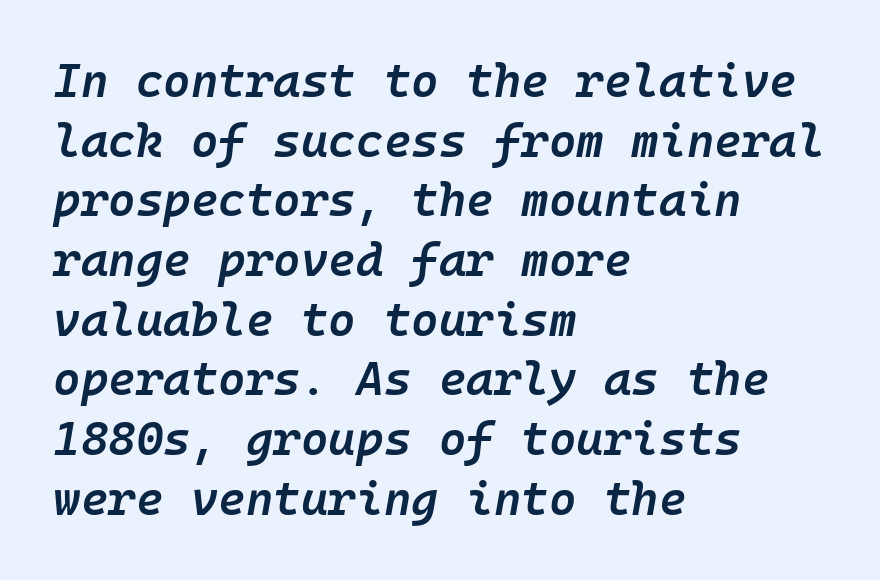
Q: Is the text bold? A: Semi-bold.
Q: Is the text italic (slanted)? A: Yes, it leans right by about 10 degrees.
Q: Is the text underlined? A: No.
Q: How is the paragraph aligned? A: Left-aligned.
Q: Is the spacing between letters normal or unusually wide? A: Normal.
Q: Is the spacing between lines tight, normal or loose? A: Normal.
Q: Width (condensed, normal, or wide)? A: Normal.
Q: Stroke contrast? A: Low.
Q: x-height? A: Medium.
